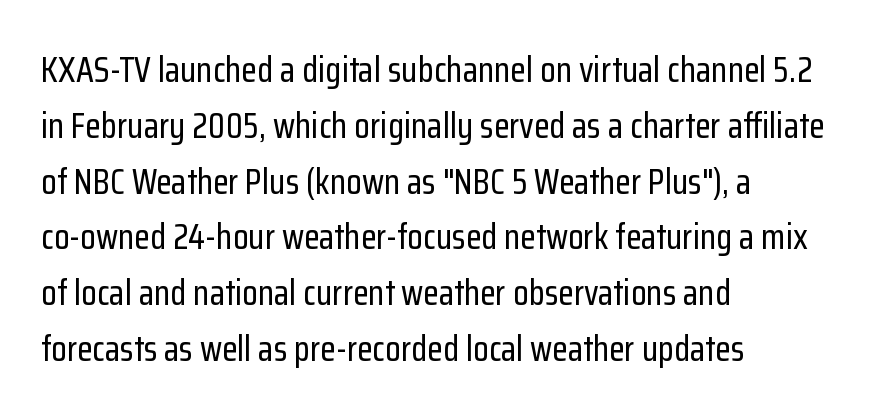
The image shows 36 px condensed sans-serif type, upright; set left-aligned, normal line spacing (1.55x), normal letter spacing, not underlined; low stroke contrast and a medium x-height.
